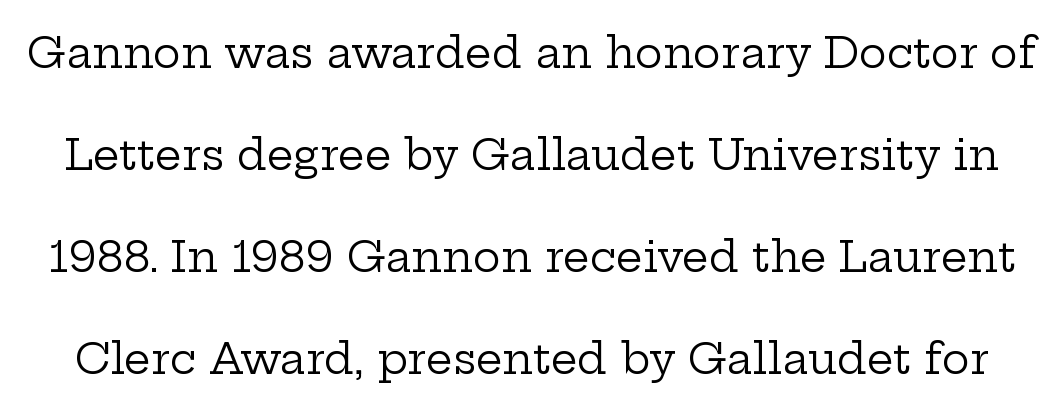
The face used here is proportionally spaced, like ordinary book or web type. Classification — serif. This reads as an unemphasized weight, regular at the heaviest. This sample uses an upright cut, with every glyph sitting square on the baseline. Letter spacing: default.
